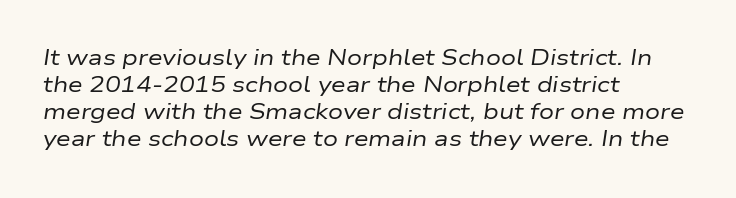
{"italic": "yes", "lean": "right", "slant_degrees": 9, "bold": "no", "underline": "no", "align": "left", "line_spacing": "normal", "line_spacing_ratio": 1.29, "letter_spacing": "normal", "letter_spacing_em": 0.0, "glyph_px": 21}
